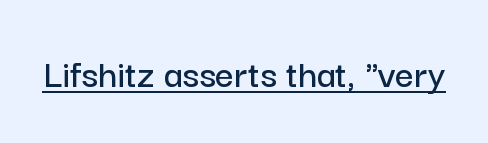
{"serif": "no", "italic": "no", "width": "normal", "stroke_contrast": "low", "x_height": "medium", "monospaced": "no", "underline": "yes", "letter_spacing": "normal", "letter_spacing_em": 0.0, "glyph_px": 41}
